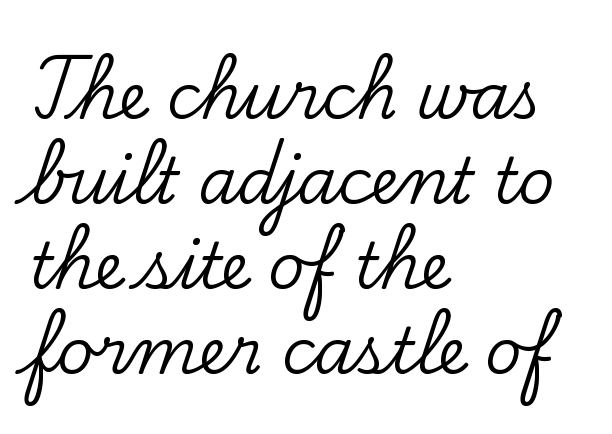
A typesetter would label this face a serif. The lines in this sample share a left origin and differ only in where they stop. Rule under the text: the space is simply empty. Does the leading feel generous? No, just average.
